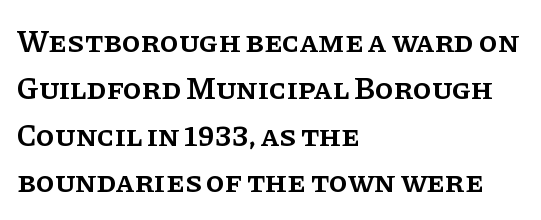
Q: Is the text bold? A: Semi-bold.
Q: Is the text italic (slanted)? A: No, it is upright.
Q: Is the typeface a serif or a sans-serif typeface? A: Serif.
Q: Is the text underlined? A: No.
Q: How is the paragraph aligned? A: Left-aligned.
Q: Is the spacing between letters normal or unusually wide? A: Normal.
Q: Is the spacing between lines tight, normal or loose? A: Normal.
Q: Width (condensed, normal, or wide)? A: Normal.
Q: Stroke contrast? A: Low.
Q: x-height? A: Large.
Q: Monospaced? A: No.
